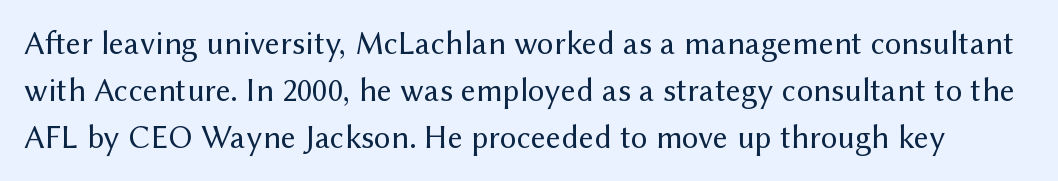
Q: Is the text bold? A: No.
Q: Is the text italic (slanted)? A: No, it is upright.
Q: Is the typeface a serif or a sans-serif typeface? A: Sans-serif.
Q: Is the text underlined? A: No.
Q: Is the spacing between letters normal or unusually wide? A: Normal.
Q: Is the spacing between lines tight, normal or loose? A: Normal.
Q: Width (condensed, normal, or wide)? A: Normal.
Q: Stroke contrast? A: Medium.
Q: x-height? A: Medium.
Q: Monospaced? A: No.
